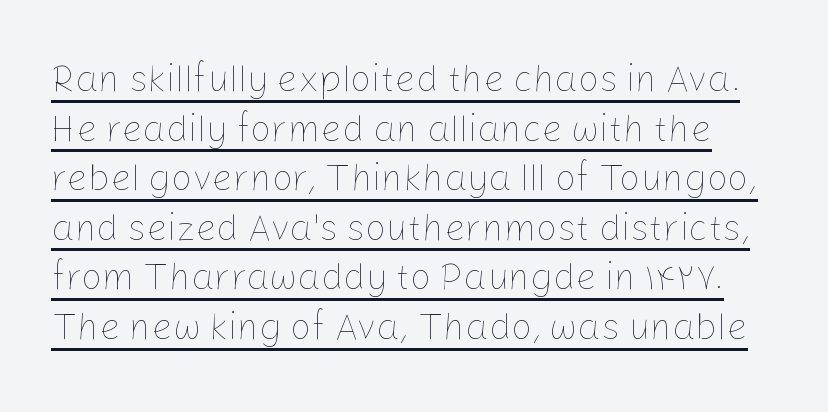
Q: Is the text bold? A: No.
Q: Is the text italic (slanted)? A: No, it is upright.
Q: Is the text underlined? A: Yes.
Q: Is the spacing between letters normal or unusually wide? A: Normal.
Q: Is the spacing between lines tight, normal or loose? A: Normal.
Q: Width (condensed, normal, or wide)? A: Normal.
Q: Stroke contrast? A: Low.
Q: x-height? A: Medium.
Q: Monospaced? A: No.
